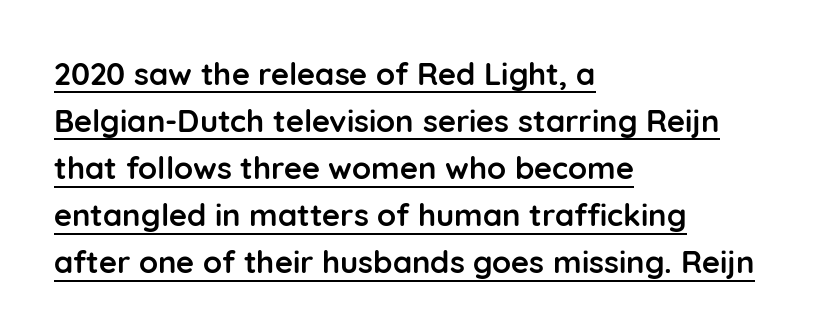
Q: Is the text bold? A: Yes.
Q: Is the text italic (slanted)? A: No, it is upright.
Q: Is the typeface a serif or a sans-serif typeface? A: Sans-serif.
Q: Is the text underlined? A: Yes.
Q: How is the paragraph aligned? A: Left-aligned.
Q: Is the spacing between letters normal or unusually wide? A: Normal.
Q: Is the spacing between lines tight, normal or loose? A: Normal.
Q: Width (condensed, normal, or wide)? A: Normal.
Q: Stroke contrast? A: Low.
Q: x-height? A: Medium.
Q: Monospaced? A: No.
